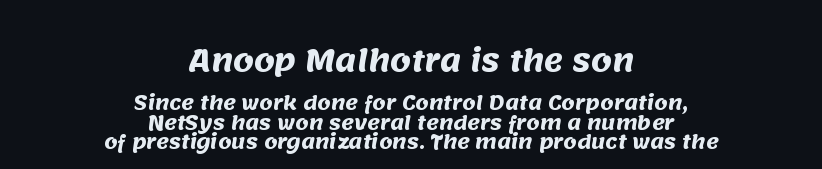
This is heavy type, rendered in bold. The space beneath each line is pristine and unruled. Here the glyphs are tracked normally, forming tight word shapes. You could not count columns in this text — the font is proportionally spaced.
